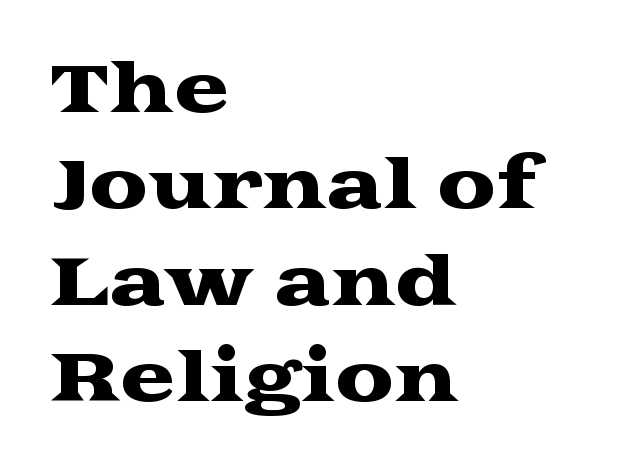
Q: Is the text italic (slanted)? A: No, it is upright.
Q: Is the typeface a serif or a sans-serif typeface? A: Serif.
Q: Is the text underlined? A: No.
Q: How is the paragraph aligned? A: Left-aligned.
Q: Is the spacing between letters normal or unusually wide? A: Normal.
Q: Is the spacing between lines tight, normal or loose? A: Normal.
Q: Width (condensed, normal, or wide)? A: Wide.
Q: Stroke contrast? A: Medium.
Q: x-height? A: Medium.
Q: Monospaced? A: No.
